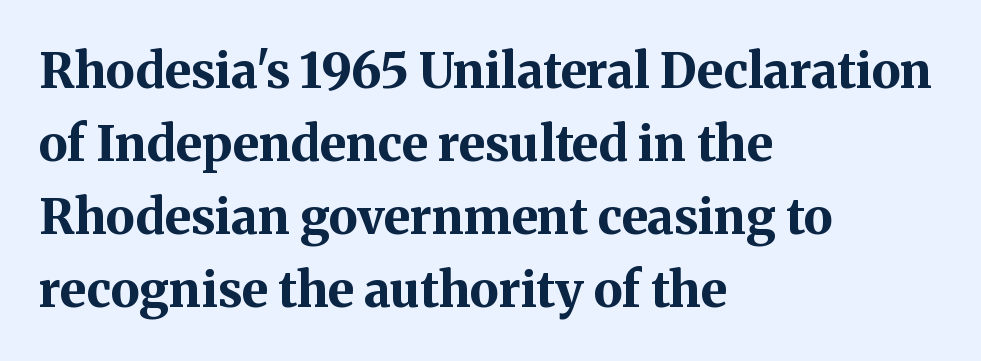
The passage shown is typeset with a serif family. The compositor pushed each line to the left boundary. Does extra space separate the letters? No, they use regular spacing. This sample has the flowing, uneven cadence of proportional lettering.
